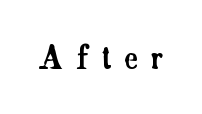
{"serif": "yes", "italic": "no", "width": "normal", "stroke_contrast": "low", "x_height": "small", "monospaced": "no", "underline": "no", "letter_spacing": "wide", "letter_spacing_em": 0.42, "glyph_px": 31}
